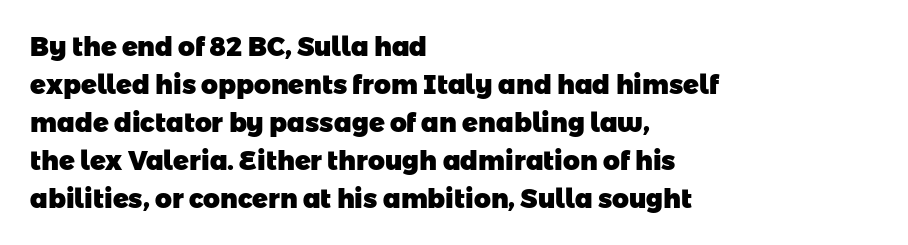
The image shows 26 px bold type; set left-aligned, normal line spacing (1.46x), normal letter spacing, not underlined.
